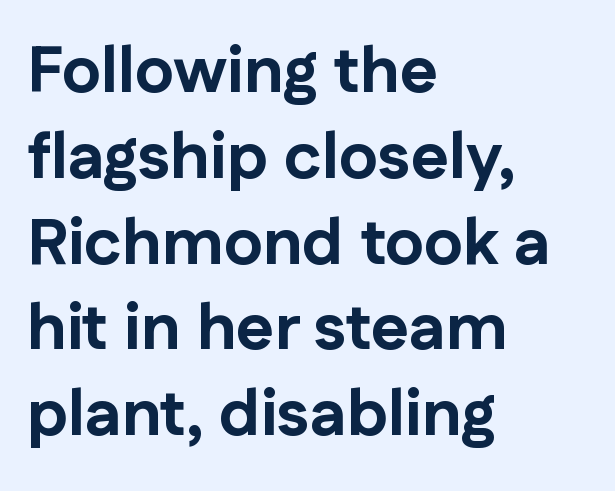
The image shows 65 px bold sans-serif type, upright; set left-aligned, normal line spacing (1.32x), normal letter spacing, not underlined; low stroke contrast and a medium x-height.
